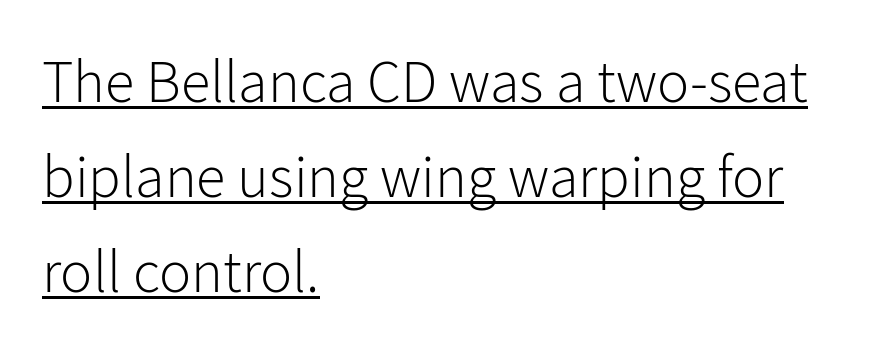
The image shows 60 px light sans-serif type, upright; set left-aligned, normal line spacing (1.58x), normal letter spacing, underlined; low stroke contrast and a medium x-height.
